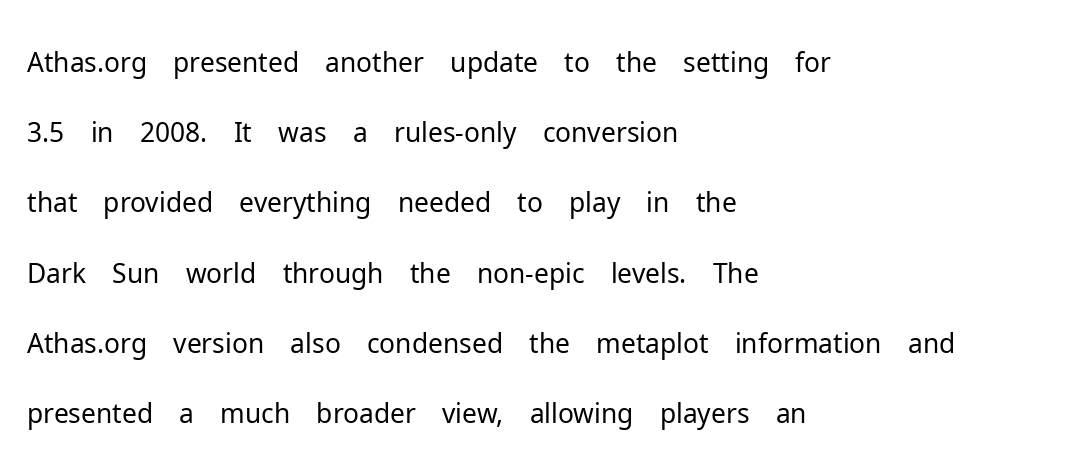
In CSS terms this would be text-align: left. No extra tracking has been applied to these lines. The space between consecutive lines is moderate. Every stem runs plumb, perpendicular to the baseline.
